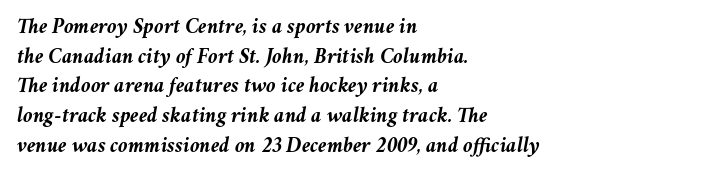
{"italic": "yes", "lean": "right", "slant_degrees": 11, "bold": "yes", "underline": "no", "align": "left", "line_spacing": "normal", "line_spacing_ratio": 1.35, "letter_spacing": "normal", "letter_spacing_em": 0.0, "glyph_px": 22}
